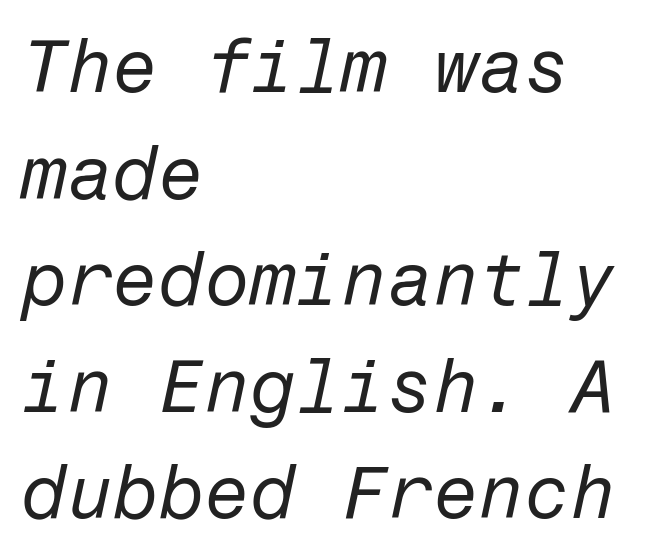
The image shows 74 px regular-weight type, italic (leaning right); set left-aligned, normal line spacing (1.44x), normal letter spacing, not underlined; low stroke contrast and a medium x-height.
